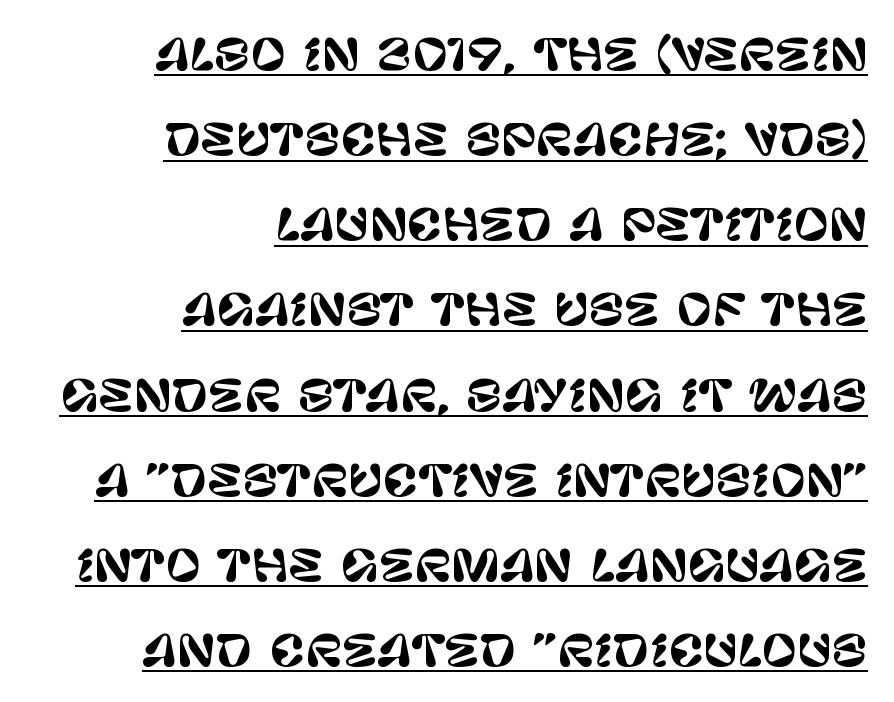
The image shows 43 px sans-serif type; set right-aligned, loose line spacing (1.98x), normal letter spacing, underlined; low stroke contrast and a large x-height.
